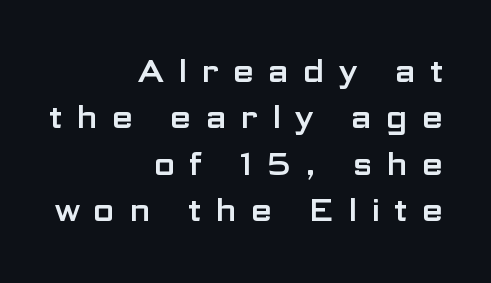
{"serif": "no", "italic": "no", "width": "wide", "stroke_contrast": "low", "x_height": "medium", "monospaced": "no", "underline": "no", "align": "right", "line_spacing": "normal", "line_spacing_ratio": 1.5, "letter_spacing": "wide", "letter_spacing_em": 0.45, "glyph_px": 31}
